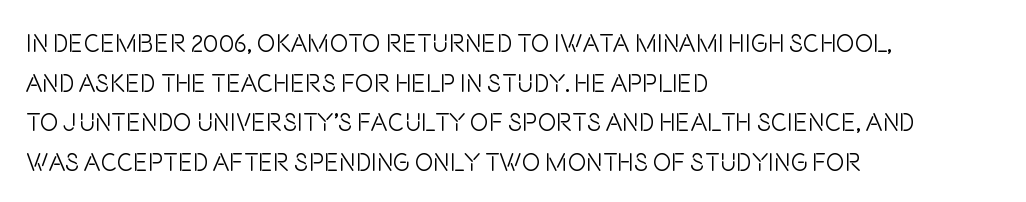
Q: Is the text bold? A: No.
Q: Is the text italic (slanted)? A: No, it is upright.
Q: Is the text underlined? A: No.
Q: How is the paragraph aligned? A: Left-aligned.
Q: Is the spacing between letters normal or unusually wide? A: Normal.
Q: Is the spacing between lines tight, normal or loose? A: Normal.
